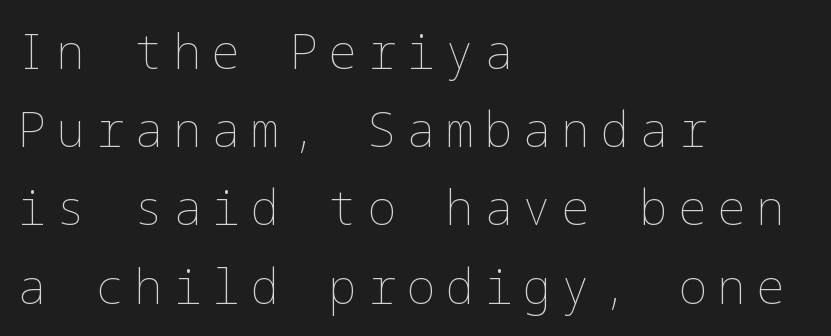
{"italic": "no", "bold": "no", "weight": "thin", "width": "normal", "stroke_contrast": "low", "x_height": "medium", "underline": "no", "align": "left", "line_spacing": "normal", "line_spacing_ratio": 1.63, "letter_spacing": "wide", "letter_spacing_em": 0.21, "glyph_px": 48}
